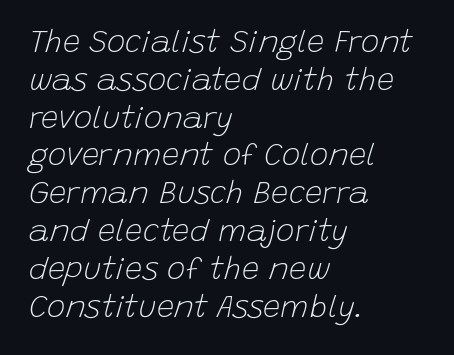
{"italic": "yes", "lean": "right", "slant_degrees": 15, "bold": "no", "weight": "light", "width": "normal", "stroke_contrast": "low", "x_height": "large", "monospaced": "no", "underline": "no", "align": "left", "line_spacing_ratio": 1.22, "letter_spacing": "normal", "letter_spacing_em": 0.0, "glyph_px": 31}
